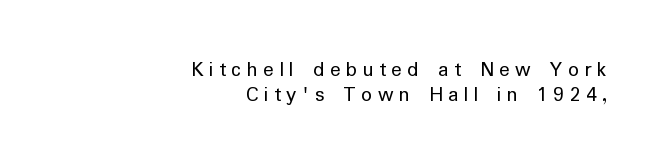
Q: Is the text bold? A: No.
Q: Is the text italic (slanted)? A: No, it is upright.
Q: Is the text underlined? A: No.
Q: How is the paragraph aligned? A: Right-aligned.
Q: Is the spacing between letters normal or unusually wide? A: Unusually wide.
Q: Is the spacing between lines tight, normal or loose? A: Tight.
